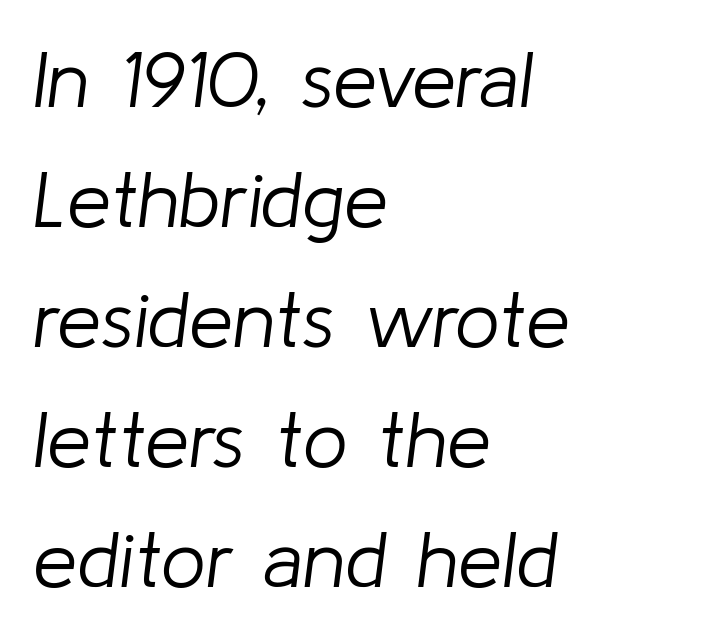
Honestly, the row spacing looks completely unremarkable. Lines of text with bare space underneath. Compared with a centered layout, this one pins lines to the left instead. Stem width sits at or under what a default text font uses.
